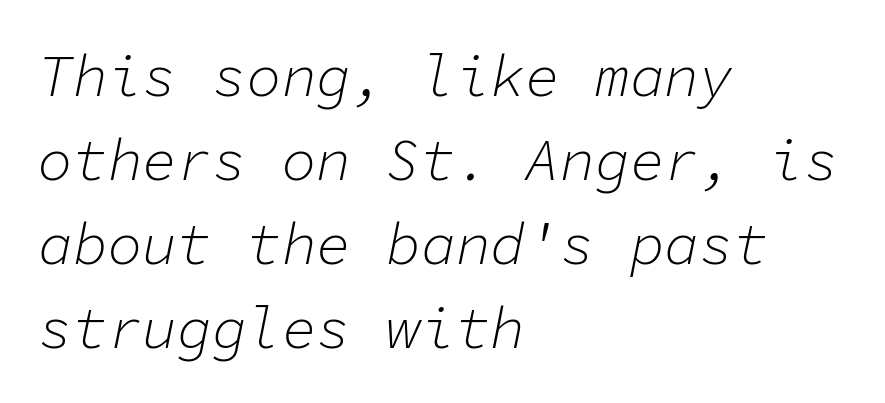
Fixed-width glyphs throughout — classic coding-font behaviour. Stroke mass is kept to a normal reading level or below. This rendering features lettering with no underline. The passage shown leans; its letterforms are oblique. Teacher's note: observe the even left margin — that is flush-left alignment.
